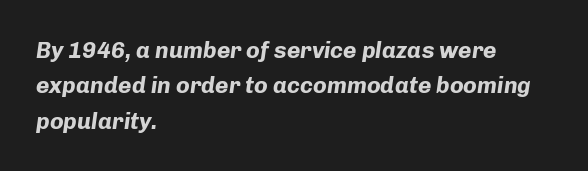
{"italic": "yes", "lean": "right", "slant_degrees": 8, "bold": "yes", "underline": "no", "align": "left", "line_spacing": "normal", "line_spacing_ratio": 1.54, "letter_spacing": "normal", "letter_spacing_em": 0.0, "glyph_px": 23}
